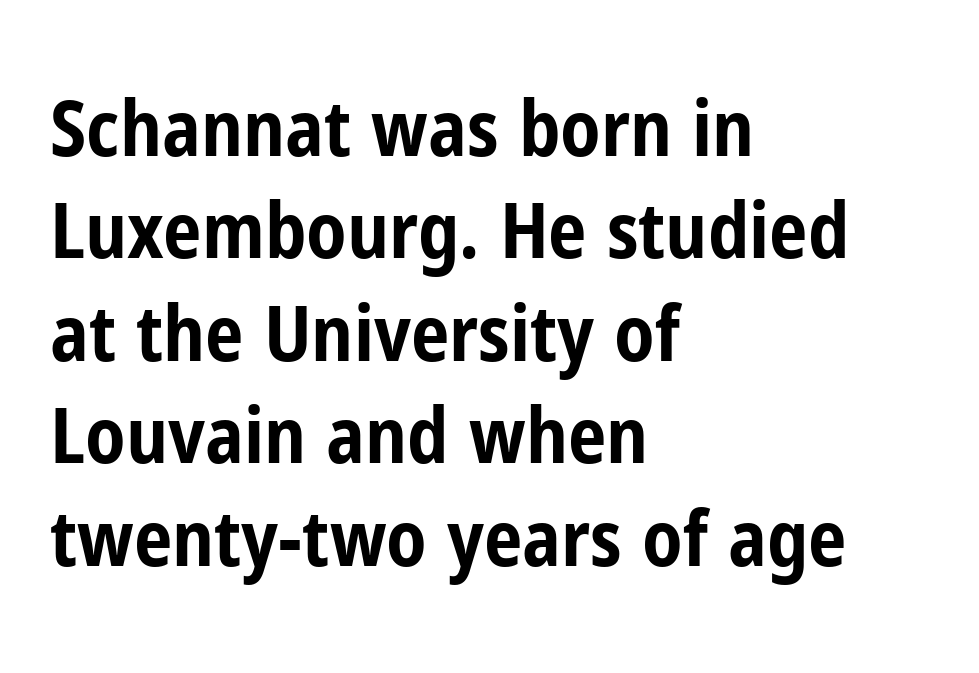
{"serif": "no", "italic": "no", "bold": "yes", "weight": "bold", "width": "condensed", "stroke_contrast": "low", "x_height": "medium", "monospaced": "no", "underline": "no", "align": "left", "line_spacing": "normal", "line_spacing_ratio": 1.33, "letter_spacing": "normal", "letter_spacing_em": 0.0, "glyph_px": 77}
